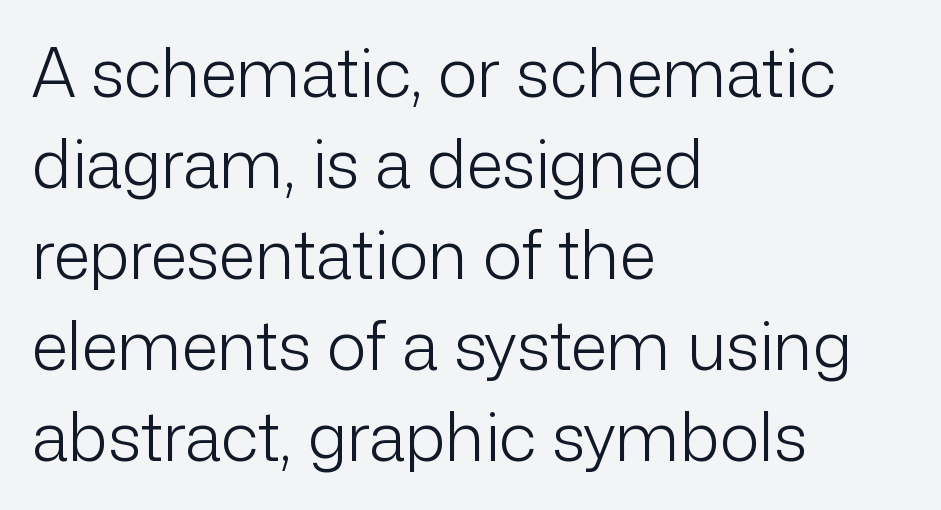
The image shows 67 px light sans-serif type, upright; set left-aligned, normal line spacing (1.36x), normal letter spacing, not underlined; low stroke contrast and a medium x-height.
